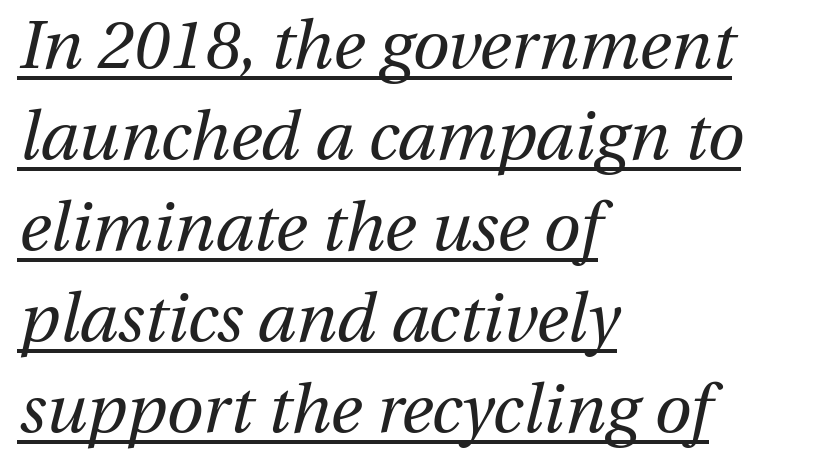
The rendering keeps characters at their native spacing. A quiet, ordinary-to-light weight characterises the typeface. One glance says typical: line gaps are just what's usual. Every character sits at an angle, as italics do. Here the designer chose a conventional face with non-uniform glyph widths. The rendering anchors every line to the left-hand side.
